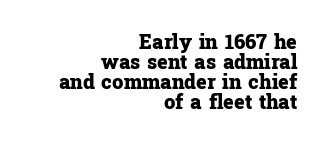
Q: Is the text bold? A: Yes.
Q: Is the text italic (slanted)? A: No, it is upright.
Q: Is the text underlined? A: No.
Q: How is the paragraph aligned? A: Right-aligned.
Q: Is the spacing between letters normal or unusually wide? A: Normal.
Q: Is the spacing between lines tight, normal or loose? A: Tight.
